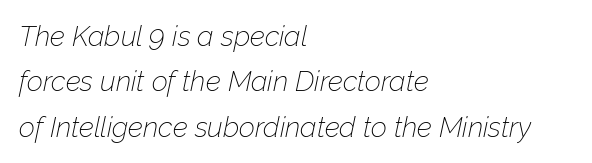
The image shows 28 px thin type, italic (leaning right); set left-aligned, normal line spacing (1.62x), normal letter spacing, not underlined; low stroke contrast and a medium x-height.
